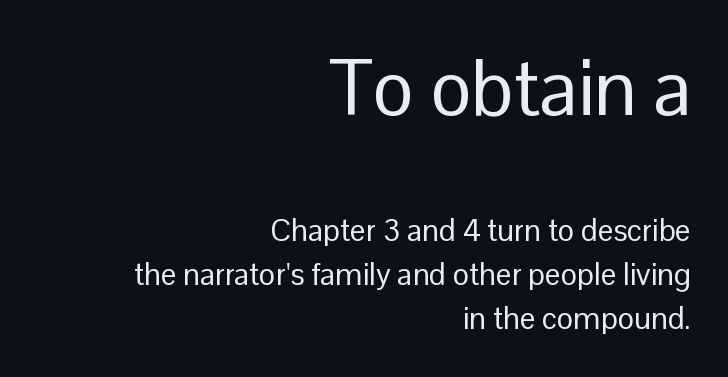
Q: Is the text bold? A: No.
Q: Is the text italic (slanted)? A: No, it is upright.
Q: Is the typeface a serif or a sans-serif typeface? A: Sans-serif.
Q: Is the text underlined? A: No.
Q: How is the paragraph aligned? A: Right-aligned.
Q: Is the spacing between letters normal or unusually wide? A: Normal.
Q: Is the spacing between lines tight, normal or loose? A: Normal.
Q: Which block of text is set in a larger size, the first (top) or the second (bottom)? A: The first (top) one.
Q: Width (condensed, normal, or wide)? A: Normal.
Q: Stroke contrast? A: Low.
Q: x-height? A: Medium.
Q: Monospaced? A: No.
